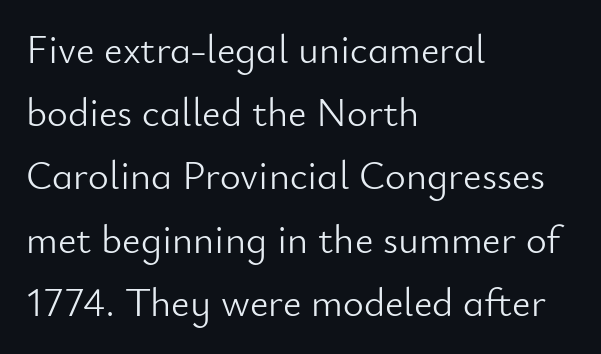
Q: Is the text bold? A: No.
Q: Is the text italic (slanted)? A: No, it is upright.
Q: Is the typeface a serif or a sans-serif typeface? A: Sans-serif.
Q: Is the text underlined? A: No.
Q: How is the paragraph aligned? A: Left-aligned.
Q: Is the spacing between letters normal or unusually wide? A: Normal.
Q: Is the spacing between lines tight, normal or loose? A: Normal.
Q: Width (condensed, normal, or wide)? A: Normal.
Q: Stroke contrast? A: Low.
Q: x-height? A: Small.
Q: Monospaced? A: No.
